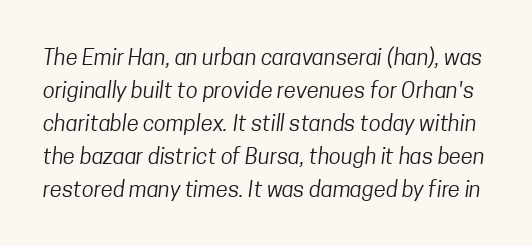
{"bold": "no", "underline": "no", "line_spacing": "normal", "line_spacing_ratio": 1.5, "letter_spacing": "normal", "letter_spacing_em": 0.0, "glyph_px": 22}
